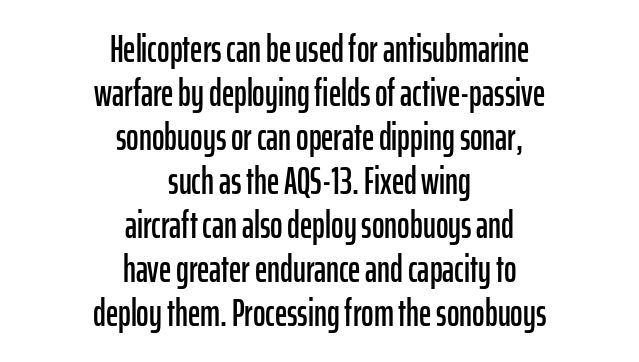
Is this a sans? Yes — the strokes have no serifs. Typeset on center — no edge is straight. Only glyphs here, with clear space below each row. Designer's note — italics off, roman on. Nobody touched the tracking dial on this one. This sample has the flowing, uneven cadence of proportional lettering.
